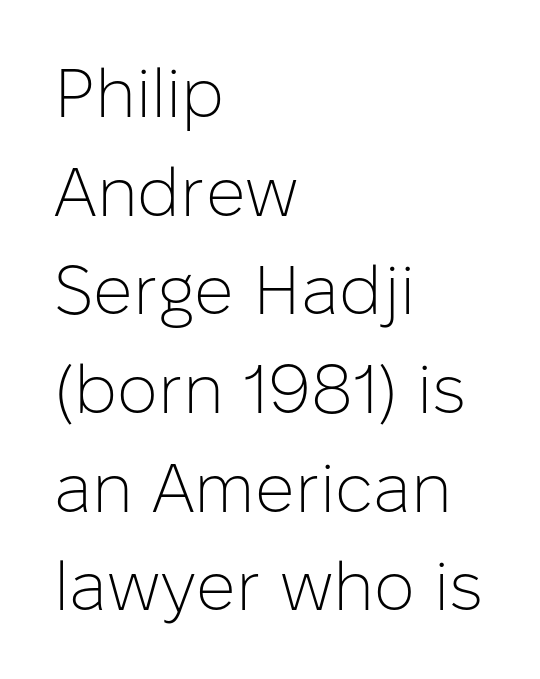
Q: Is the text bold? A: No.
Q: Is the text italic (slanted)? A: No, it is upright.
Q: Is the typeface a serif or a sans-serif typeface? A: Sans-serif.
Q: Is the text underlined? A: No.
Q: How is the paragraph aligned? A: Left-aligned.
Q: Is the spacing between letters normal or unusually wide? A: Normal.
Q: Is the spacing between lines tight, normal or loose? A: Normal.
Q: Width (condensed, normal, or wide)? A: Normal.
Q: Stroke contrast? A: Low.
Q: x-height? A: Medium.
Q: Monospaced? A: No.
